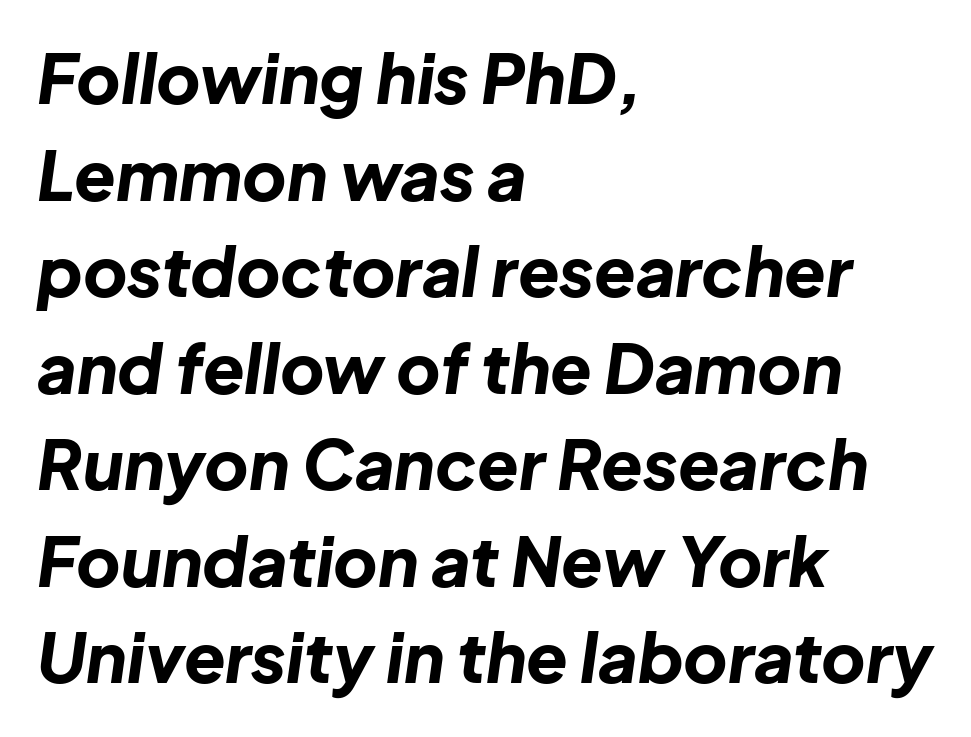
The block of text has a typical density, with ordinary space between rows. The letters are bold, with thick, heavy strokes. A classic flush-left, rag-right setting is used for this passage. The lettering tilts uniformly, giving the passage an italic look. Each letter keeps its own natural width here, so spacing adapts to shape. The letterforms sit shoulder to shoulder at normal distance.
